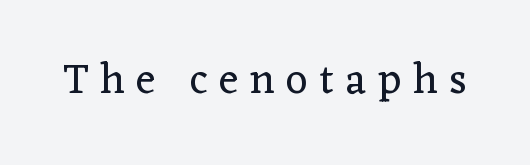
The image shows 42 px regular-weight serif type, upright; set unusually wide letter spacing (+0.28 em), not underlined; low stroke contrast and a medium x-height.
